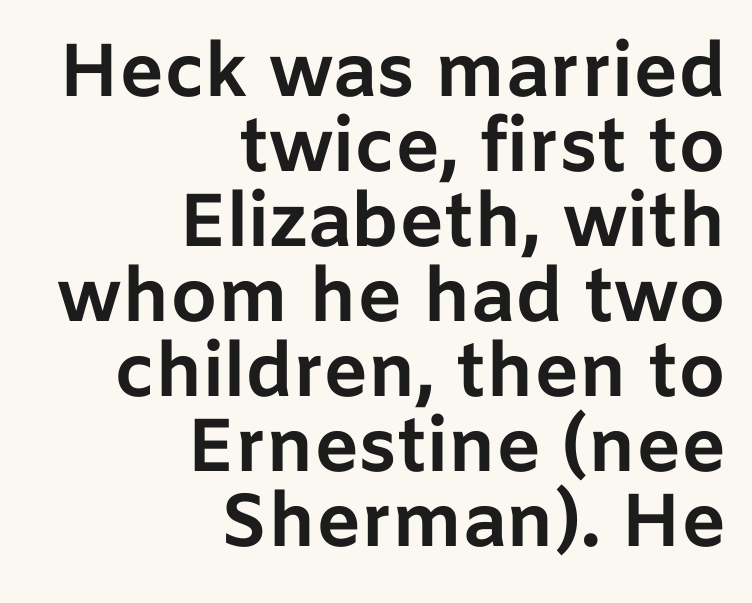
Q: Is the text bold? A: Yes.
Q: Is the text italic (slanted)? A: No, it is upright.
Q: Is the typeface a serif or a sans-serif typeface? A: Sans-serif.
Q: Is the text underlined? A: No.
Q: How is the paragraph aligned? A: Right-aligned.
Q: Is the spacing between letters normal or unusually wide? A: Normal.
Q: Is the spacing between lines tight, normal or loose? A: Tight.
Q: Width (condensed, normal, or wide)? A: Normal.
Q: Stroke contrast? A: Low.
Q: x-height? A: Medium.
Q: Monospaced? A: No.
